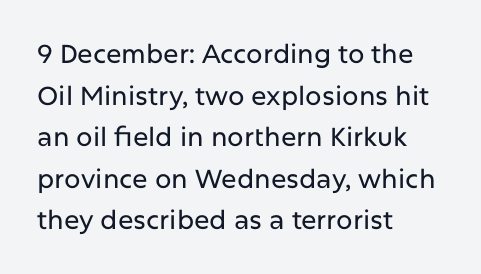
{"italic": "no", "underline": "no", "align": "left", "line_spacing": "normal", "line_spacing_ratio": 1.6, "letter_spacing": "normal", "letter_spacing_em": 0.0, "glyph_px": 26}
